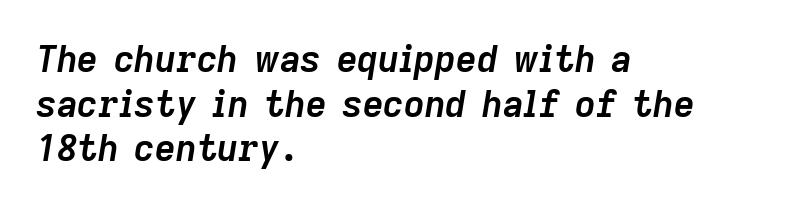
Q: Is the text bold? A: Yes.
Q: Is the text italic (slanted)? A: Yes, it leans right by about 9 degrees.
Q: Is the text underlined? A: No.
Q: How is the paragraph aligned? A: Left-aligned.
Q: Is the spacing between letters normal or unusually wide? A: Normal.
Q: Width (condensed, normal, or wide)? A: Normal.
Q: Stroke contrast? A: Low.
Q: x-height? A: Medium.
Q: Monospaced? A: No.
